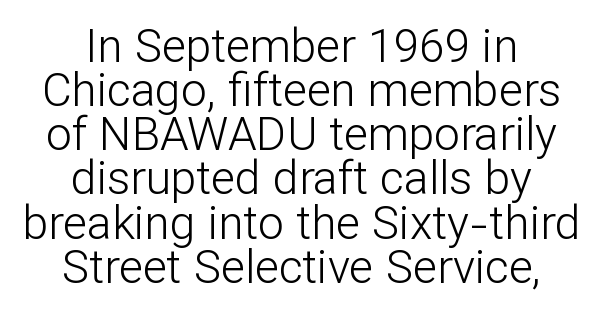
The type sits square on the baseline with zero lean. The paragraph has two soft edges and a firm central axis. Spacing verdict: proportional, widths tailored to each character. Regarding leading, the lines here are crowded together. Is the letter spacing exaggerated? No — it looks like the ordinary default.
